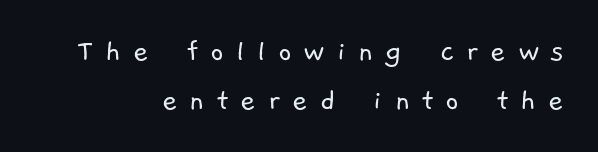
Q: Is the text bold? A: No.
Q: Is the typeface a serif or a sans-serif typeface? A: Sans-serif.
Q: Is the text underlined? A: No.
Q: Is the spacing between letters normal or unusually wide? A: Unusually wide.
Q: Is the spacing between lines tight, normal or loose? A: Normal.
Q: Width (condensed, normal, or wide)? A: Normal.
Q: Stroke contrast? A: Low.
Q: x-height? A: Medium.
Q: Monospaced? A: No.
